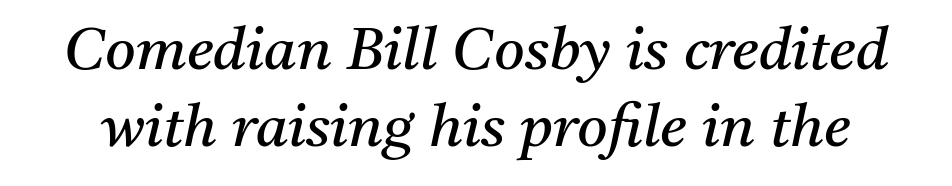
{"serif": "yes", "italic": "yes", "lean": "right", "slant_degrees": 11, "bold": "no", "weight": "regular", "width": "normal", "stroke_contrast": "medium", "x_height": "medium", "monospaced": "no", "underline": "no", "line_spacing": "normal", "line_spacing_ratio": 1.31, "letter_spacing": "normal", "letter_spacing_em": 0.0, "glyph_px": 59}
